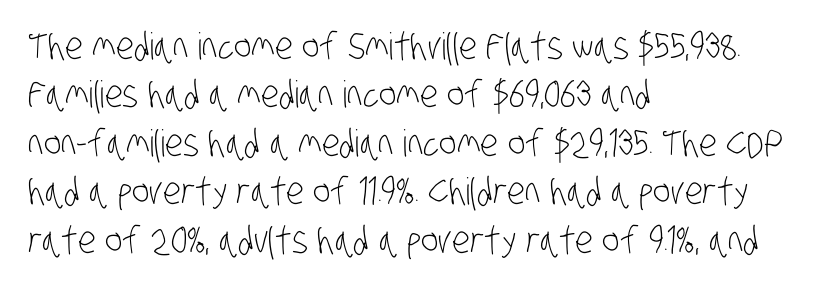
Each letter keeps its own natural width here, so spacing adapts to shape. The text was rendered using a sans face with plain stroke endings. This sample uses plain, unmodified letter spacing. Compared with typical paragraphs, the rows here are spaced about the same. Type without underlining.
